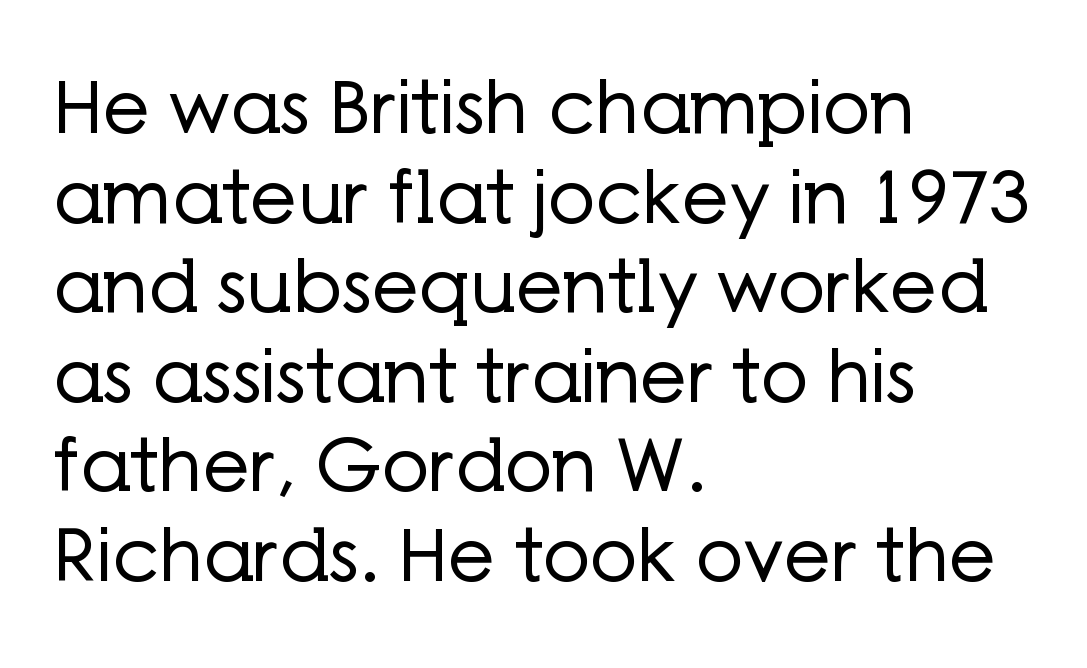
Q: Is the text bold? A: No.
Q: Is the text italic (slanted)? A: No, it is upright.
Q: Is the typeface a serif or a sans-serif typeface? A: Sans-serif.
Q: Is the text underlined? A: No.
Q: How is the paragraph aligned? A: Left-aligned.
Q: Is the spacing between letters normal or unusually wide? A: Normal.
Q: Width (condensed, normal, or wide)? A: Normal.
Q: Stroke contrast? A: Low.
Q: x-height? A: Medium.
Q: Monospaced? A: No.
